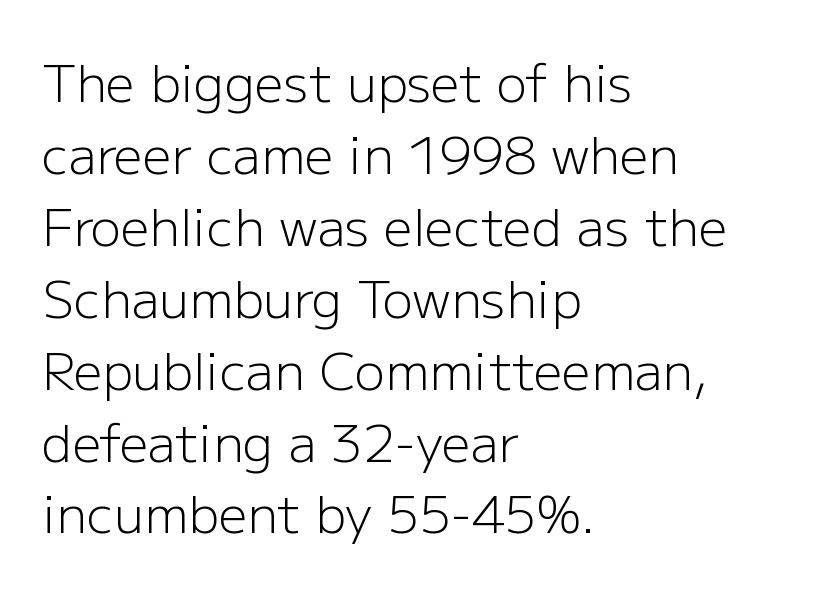
Q: Is the text bold? A: No.
Q: Is the text italic (slanted)? A: No, it is upright.
Q: Is the typeface a serif or a sans-serif typeface? A: Sans-serif.
Q: Is the text underlined? A: No.
Q: How is the paragraph aligned? A: Left-aligned.
Q: Is the spacing between letters normal or unusually wide? A: Normal.
Q: Is the spacing between lines tight, normal or loose? A: Normal.
Q: Width (condensed, normal, or wide)? A: Normal.
Q: Stroke contrast? A: Low.
Q: x-height? A: Medium.
Q: Monospaced? A: No.
